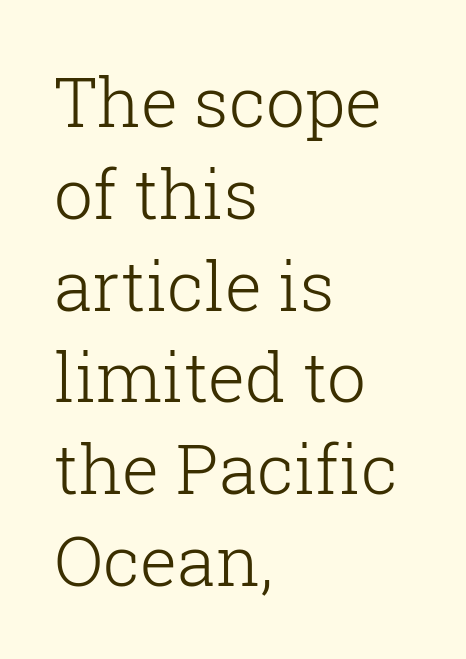
Q: Is the text bold? A: No.
Q: Is the text italic (slanted)? A: No, it is upright.
Q: Is the typeface a serif or a sans-serif typeface? A: Serif.
Q: Is the text underlined? A: No.
Q: How is the paragraph aligned? A: Left-aligned.
Q: Is the spacing between letters normal or unusually wide? A: Normal.
Q: Is the spacing between lines tight, normal or loose? A: Normal.
Q: Width (condensed, normal, or wide)? A: Normal.
Q: Stroke contrast? A: Low.
Q: x-height? A: Medium.
Q: Monospaced? A: No.
